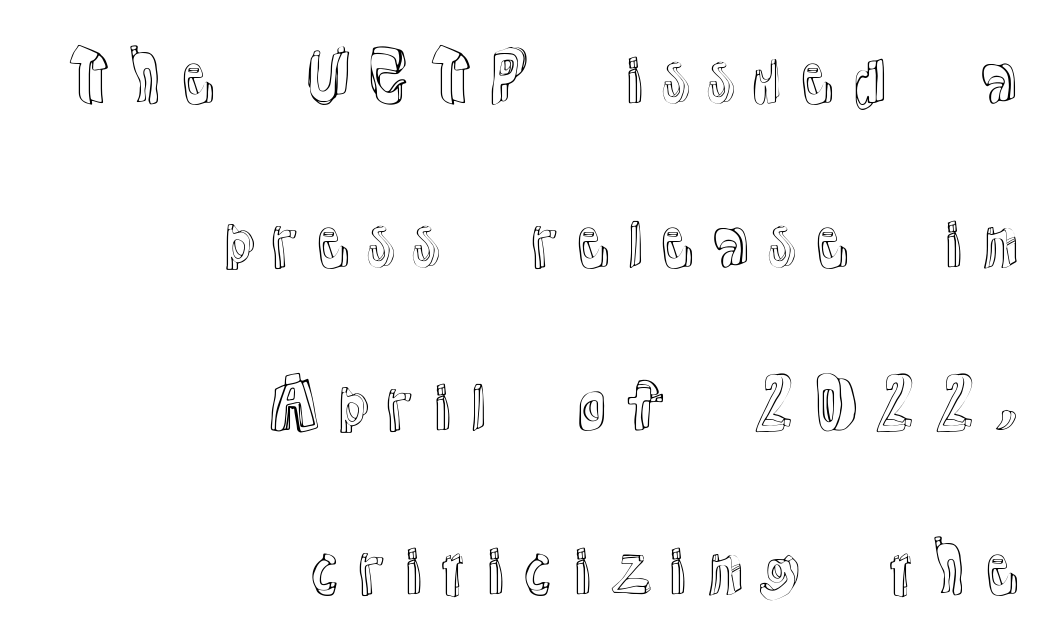
A roman cut, with each character standing at attention. These lines are rendered in a variable-pitch font. Line ends are locked; line starts wander. Only glyphs here, with clear space below each row. One glance says open: line gaps are wider than usual.
